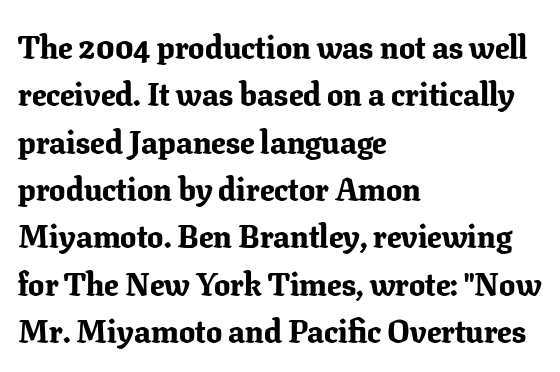
{"serif": "yes", "italic": "no", "bold": "yes", "weight": "bold", "width": "normal", "stroke_contrast": "low", "x_height": "medium", "monospaced": "no", "underline": "no", "align": "left", "line_spacing": "normal", "line_spacing_ratio": 1.48, "letter_spacing": "normal", "letter_spacing_em": 0.0, "glyph_px": 32}
